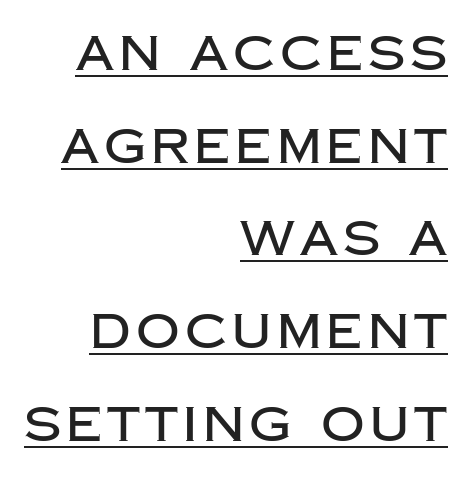
{"serif": "no", "italic": "no", "width": "normal", "stroke_contrast": "low", "x_height": "large", "monospaced": "no", "underline": "yes", "align": "right", "line_spacing": "loose", "line_spacing_ratio": 1.93, "glyph_px": 48}
